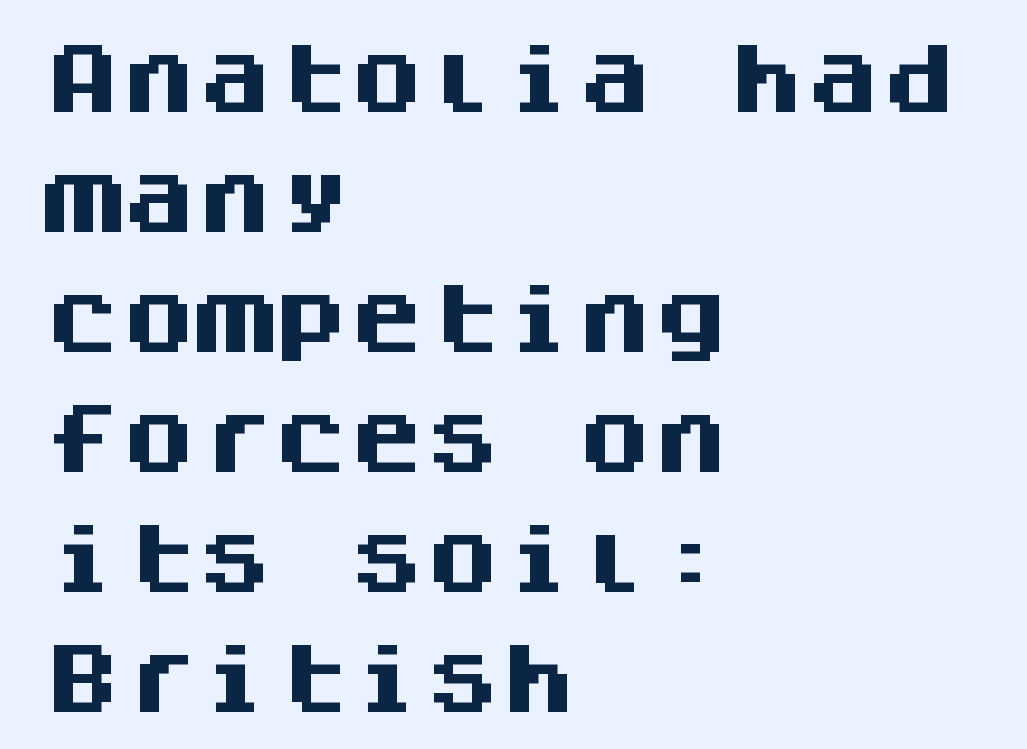
The image shows 76 px heavy sans-serif type, upright, monospaced; set left-aligned, normal line spacing (1.58x), normal letter spacing, not underlined; medium stroke contrast and a large x-height.
